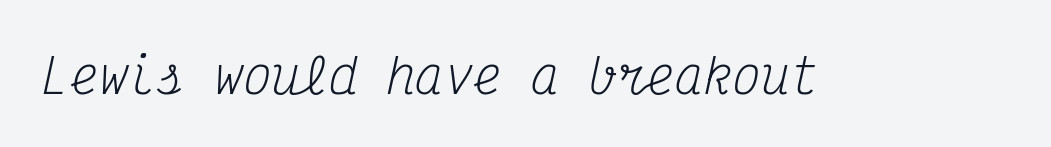
{"serif": "yes", "italic": "yes", "lean": "right", "slant_degrees": 12, "bold": "no", "weight": "regular", "width": "condensed", "stroke_contrast": "medium", "x_height": "medium", "monospaced": "yes", "underline": "no", "letter_spacing": "normal", "letter_spacing_em": 0.0, "glyph_px": 48}
